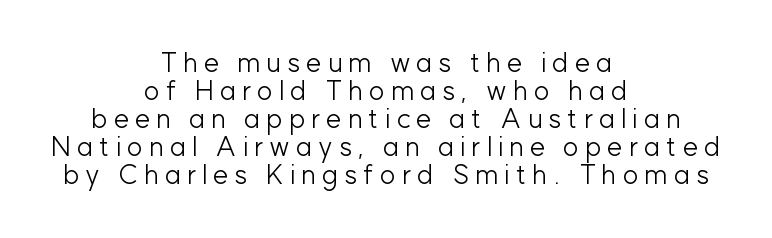
{"italic": "no", "bold": "no", "underline": "no", "align": "center", "line_spacing": "tight", "line_spacing_ratio": 1.04, "letter_spacing": "wide", "letter_spacing_em": 0.22, "glyph_px": 27}
